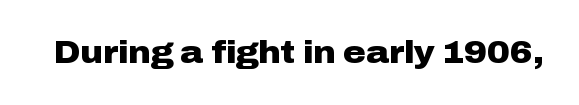
Think of a printed novel: that variable character pitch is what you see here. Unlike a traditional serif, this face leaves its strokes unadorned. This rendering leaves character spacing at its baseline value. Set as a true bold cut, around the 700 mark.
